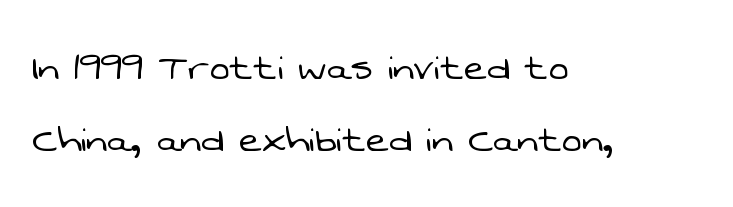
The image shows 48 px light sans-serif type; set left-aligned, normal line spacing (1.49x), normal letter spacing, not underlined; low stroke contrast and a medium x-height.
